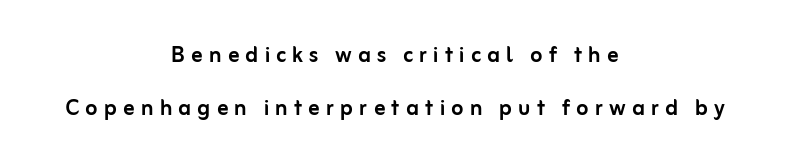
The image shows 28 px sans-serif type, upright; set centered, line spacing 1.89x, unusually wide letter spacing (+0.22 em), not underlined; low stroke contrast and a medium x-height.
